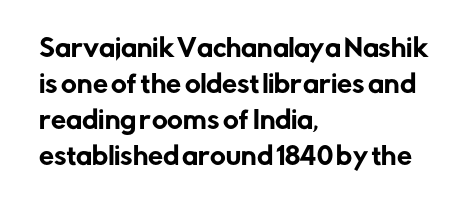
{"italic": "no", "underline": "no", "align": "left", "line_spacing": "normal", "line_spacing_ratio": 1.5, "letter_spacing": "normal", "letter_spacing_em": 0.0, "glyph_px": 24}
